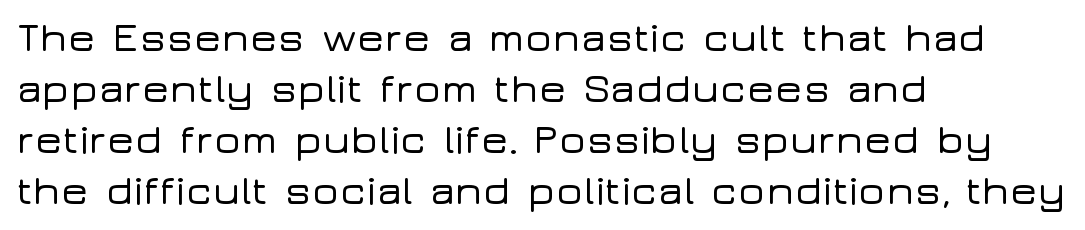
{"serif": "no", "italic": "no", "width": "wide", "stroke_contrast": "low", "x_height": "medium", "monospaced": "no", "underline": "no", "align": "left", "line_spacing_ratio": 1.24, "letter_spacing": "normal", "letter_spacing_em": 0.0, "glyph_px": 41}
